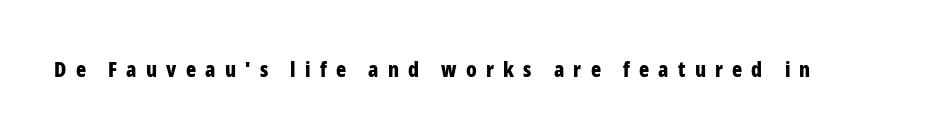
Q: Is the text bold? A: Yes.
Q: Is the text italic (slanted)? A: No, it is upright.
Q: Is the text underlined? A: No.
Q: Is the spacing between letters normal or unusually wide? A: Unusually wide.
